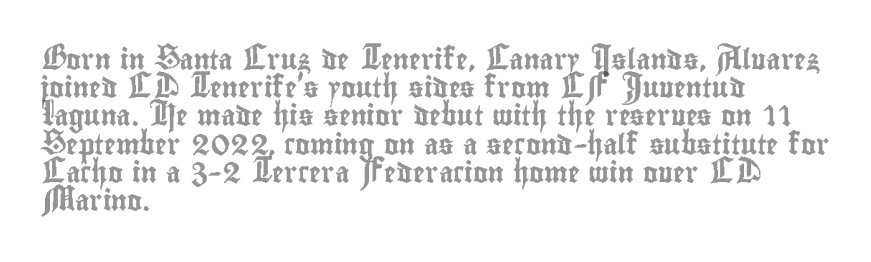
Q: Is the text italic (slanted)? A: No, it is upright.
Q: Is the text underlined? A: No.
Q: How is the paragraph aligned? A: Left-aligned.
Q: Is the spacing between letters normal or unusually wide? A: Normal.
Q: Is the spacing between lines tight, normal or loose? A: Normal.
